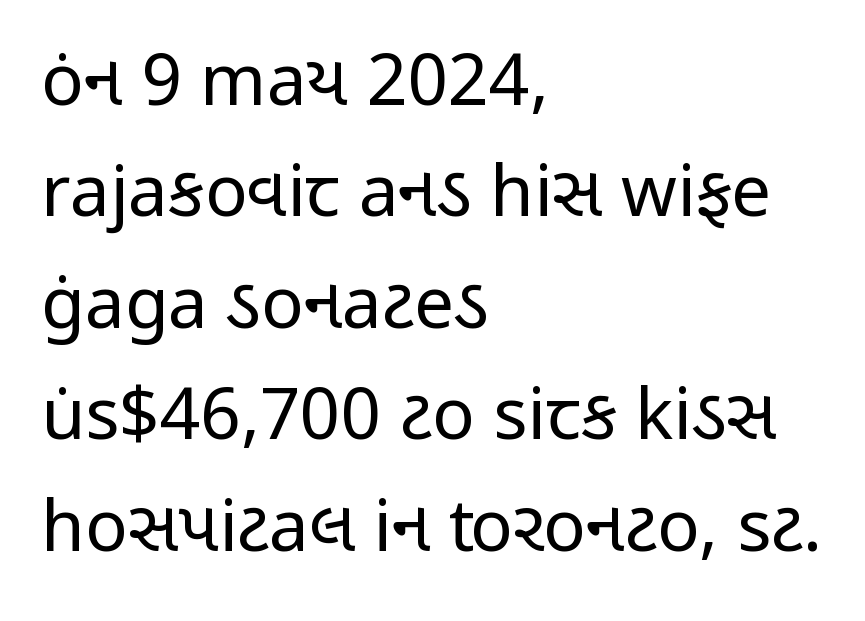
The image shows 71 px regular-weight, condensed sans-serif type, upright; set left-aligned, normal line spacing (1.57x), normal letter spacing, not underlined; low stroke contrast and a medium x-height.
